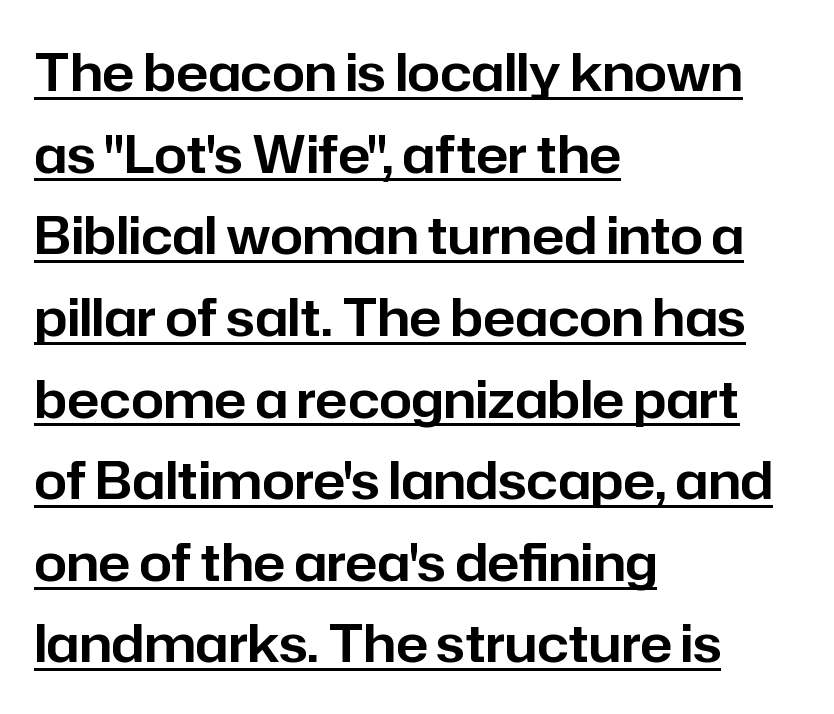
{"serif": "no", "italic": "no", "width": "normal", "stroke_contrast": "low", "x_height": "medium", "monospaced": "no", "underline": "yes", "align": "left", "line_spacing": "normal", "line_spacing_ratio": 1.57, "letter_spacing": "normal", "letter_spacing_em": 0.0, "glyph_px": 52}
